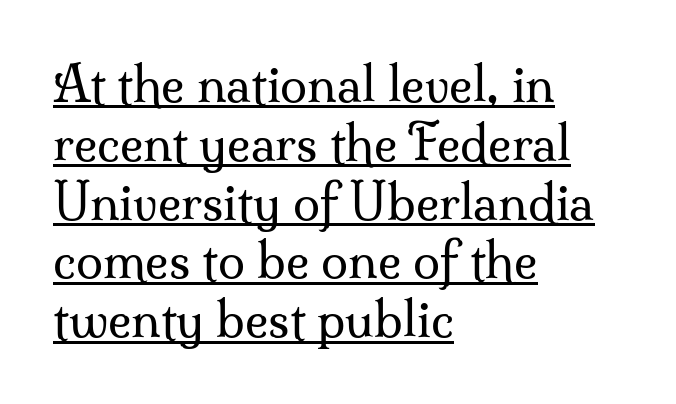
Q: Is the text bold? A: No.
Q: Is the text italic (slanted)? A: No, it is upright.
Q: Is the typeface a serif or a sans-serif typeface? A: Serif.
Q: Is the text underlined? A: Yes.
Q: How is the paragraph aligned? A: Left-aligned.
Q: Is the spacing between letters normal or unusually wide? A: Normal.
Q: Width (condensed, normal, or wide)? A: Normal.
Q: Stroke contrast? A: Medium.
Q: x-height? A: Small.
Q: Monospaced? A: No.
